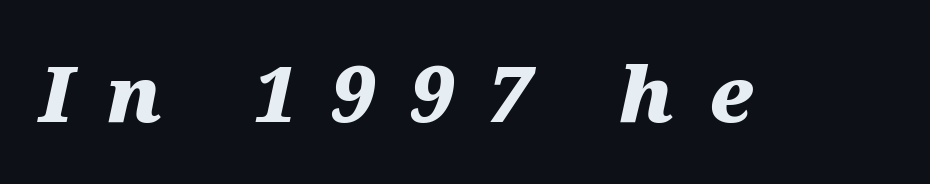
{"italic": "yes", "lean": "right", "slant_degrees": 12, "bold": "yes", "weight": "heavy", "width": "wide", "stroke_contrast": "medium", "x_height": "medium", "monospaced": "no", "underline": "no", "letter_spacing": "wide", "letter_spacing_em": 0.45, "glyph_px": 77}
